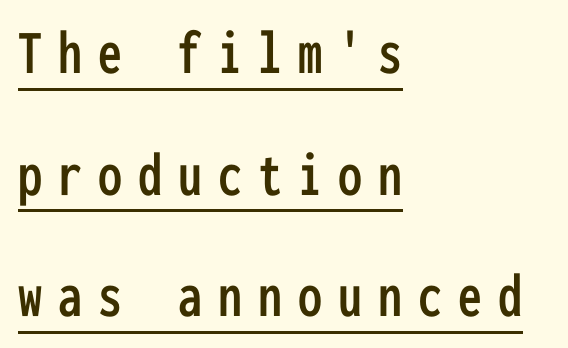
The image shows 64 px condensed sans-serif type, upright, monospaced; set left-aligned, loose line spacing (1.9x), unusually wide letter spacing (+0.25 em), underlined; low stroke contrast and a medium x-height.
